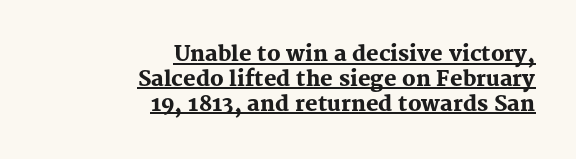
{"italic": "no", "bold": "yes", "underline": "yes", "align": "right", "line_spacing_ratio": 1.18, "letter_spacing": "normal", "letter_spacing_em": 0.0, "glyph_px": 21}
